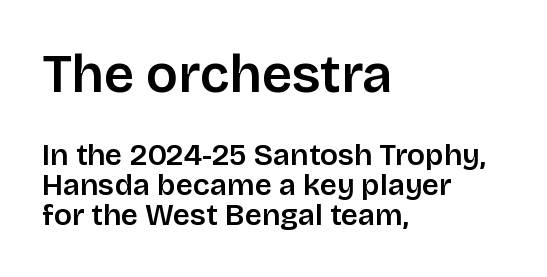
The image shows 53 px sans-serif type, upright; set left-aligned, tight line spacing (1.0x), normal letter spacing, not underlined; the first (top) block is 1.77x larger; low stroke contrast and a large x-height.
